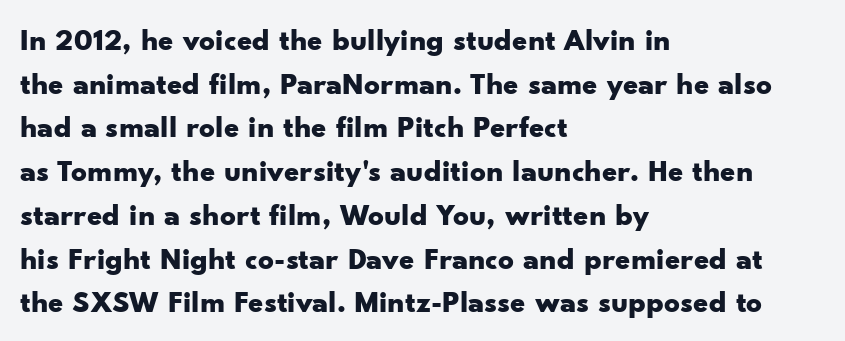
{"serif": "no", "italic": "no", "bold": "yes", "weight": "bold", "width": "wide", "stroke_contrast": "low", "x_height": "small", "monospaced": "no", "underline": "no", "align": "left", "line_spacing": "normal", "line_spacing_ratio": 1.41, "letter_spacing": "normal", "letter_spacing_em": 0.0, "glyph_px": 31}
